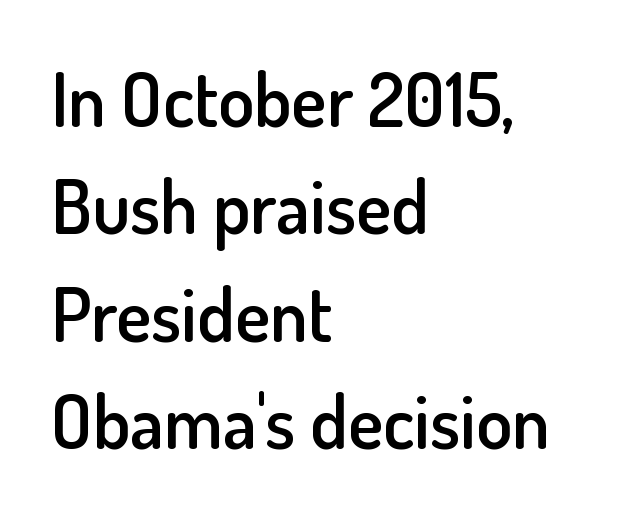
Quick note: underline off. These lines carry some extra weight — a demibold, not a full bold. These lines are composed in type without serifs. This block has exactly the height ordinary leading produces. Note the varied advance widths — an 'i' is clearly narrower than an 'm'.
